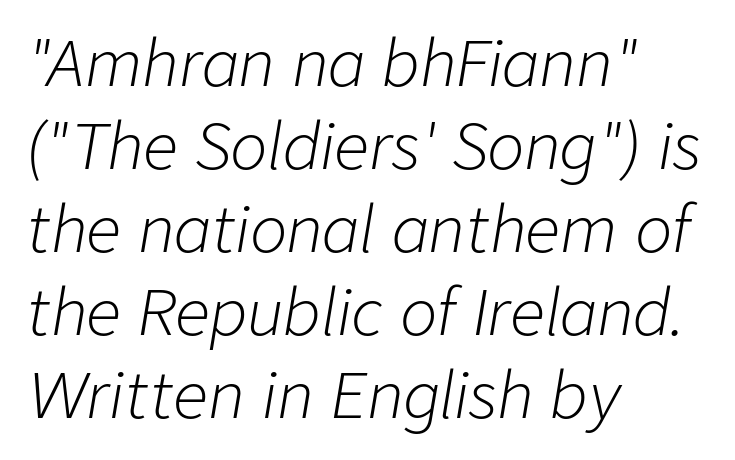
Q: Is the text bold? A: No.
Q: Is the text italic (slanted)? A: Yes, it leans right by about 9 degrees.
Q: Is the text underlined? A: No.
Q: How is the paragraph aligned? A: Left-aligned.
Q: Is the spacing between letters normal or unusually wide? A: Normal.
Q: Is the spacing between lines tight, normal or loose? A: Normal.
Q: Width (condensed, normal, or wide)? A: Normal.
Q: Stroke contrast? A: Low.
Q: x-height? A: Medium.
Q: Monospaced? A: No.
